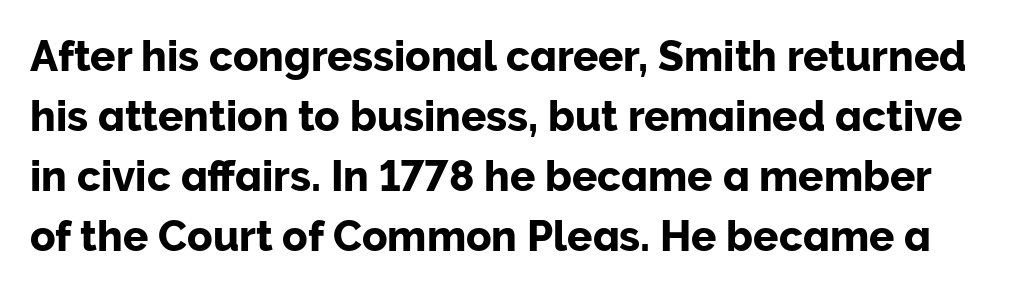
Proportional: the letters do not fall into vertical columns. Letters rest on an invisible, unmarked baseline. Compared with typical paragraphs, the rows here are spaced about the same. Examine the stroke ends and you'll find no serifs.
